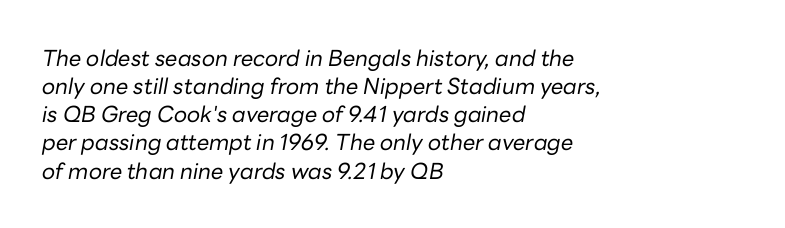
Q: Is the text bold? A: No.
Q: Is the text italic (slanted)? A: Yes, it leans right by about 10 degrees.
Q: Is the text underlined? A: No.
Q: How is the paragraph aligned? A: Left-aligned.
Q: Is the spacing between letters normal or unusually wide? A: Normal.
Q: Is the spacing between lines tight, normal or loose? A: Normal.
